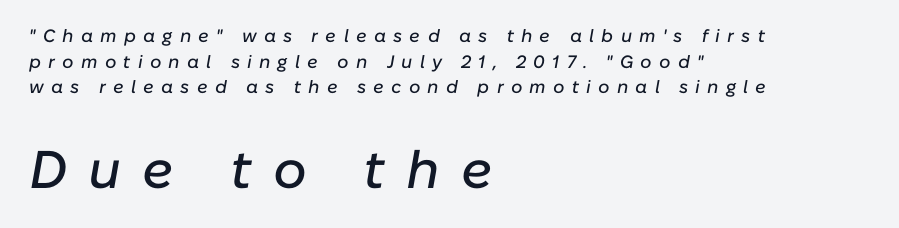
Q: Is the text italic (slanted)? A: Yes, it leans right by about 10 degrees.
Q: Is the text underlined? A: No.
Q: How is the paragraph aligned? A: Left-aligned.
Q: Is the spacing between letters normal or unusually wide? A: Unusually wide.
Q: Is the spacing between lines tight, normal or loose? A: Normal.
Q: Which block of text is set in a larger size, the first (top) or the second (bottom)? A: The second (bottom) one.
Q: Width (condensed, normal, or wide)? A: Normal.
Q: Stroke contrast? A: Low.
Q: x-height? A: Medium.
Q: Monospaced? A: No.
